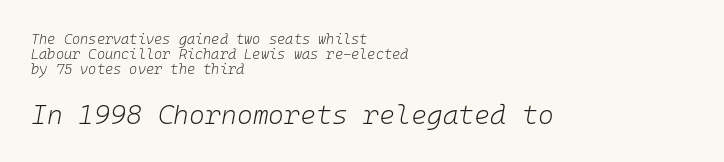
{"italic": "yes", "lean": "right", "slant_degrees": 10, "bold": "no", "underline": "no", "align": "left", "line_spacing": "tight", "line_spacing_ratio": 1.07, "letter_spacing": "normal", "letter_spacing_em": 0.0, "larger_block": "second", "size_ratio": 1.93, "glyph_px": 27}
